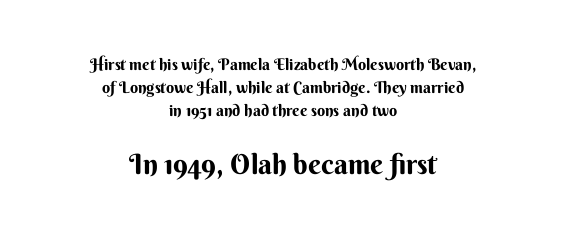
The face used here is proportionally spaced, like ordinary book or web type. The specimen reads as upright at a glance. The typesetter chose a symmetrical, centered arrangement here. Nope, no serifs anywhere on these letters. The rendering uses a moderate line-height, typical for paragraphs. The face used here appears at its bigger size in the lower chunk.
